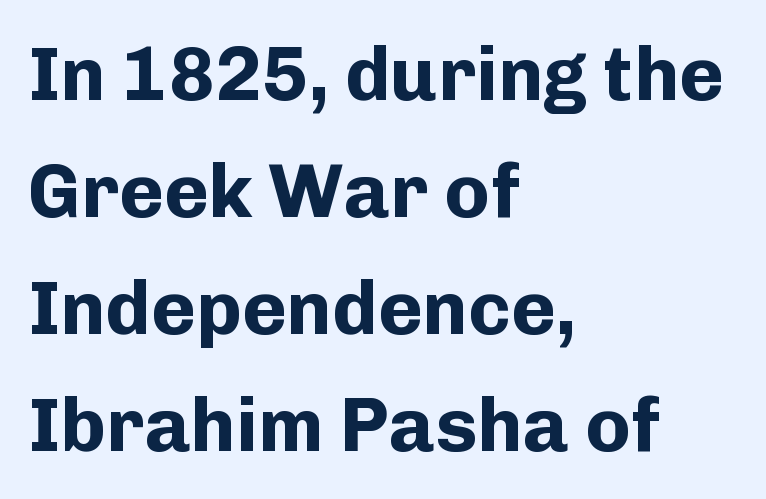
{"serif": "no", "italic": "no", "bold": "yes", "weight": "bold", "width": "normal", "stroke_contrast": "low", "x_height": "medium", "monospaced": "no", "underline": "no", "align": "left", "line_spacing": "normal", "line_spacing_ratio": 1.54, "letter_spacing": "normal", "letter_spacing_em": 0.0, "glyph_px": 76}
